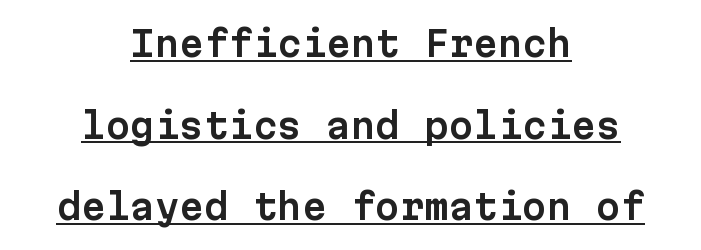
{"serif": "no", "italic": "no", "width": "normal", "stroke_contrast": "low", "x_height": "medium", "monospaced": "yes", "underline": "yes", "align": "center", "line_spacing": "loose", "line_spacing_ratio": 2.33, "letter_spacing": "normal", "letter_spacing_em": 0.0, "glyph_px": 35}
